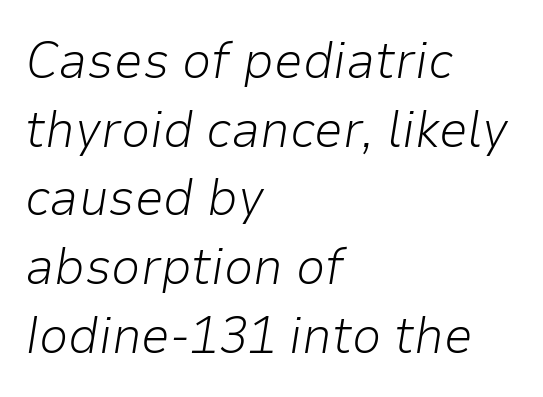
Q: Is the text bold? A: No.
Q: Is the text italic (slanted)? A: Yes, it leans right by about 9 degrees.
Q: Is the text underlined? A: No.
Q: How is the paragraph aligned? A: Left-aligned.
Q: Is the spacing between letters normal or unusually wide? A: Normal.
Q: Is the spacing between lines tight, normal or loose? A: Normal.
Q: Width (condensed, normal, or wide)? A: Normal.
Q: Stroke contrast? A: Low.
Q: x-height? A: Medium.
Q: Monospaced? A: No.
